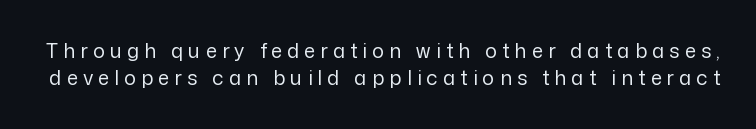
{"italic": "no", "bold": "no", "underline": "no", "line_spacing": "normal", "line_spacing_ratio": 1.37, "letter_spacing": "wide", "letter_spacing_em": 0.26, "glyph_px": 20}
